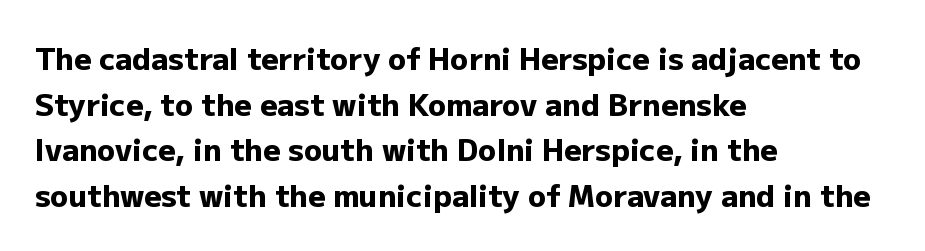
Q: Is the text bold? A: Yes.
Q: Is the text italic (slanted)? A: No, it is upright.
Q: Is the typeface a serif or a sans-serif typeface? A: Sans-serif.
Q: Is the text underlined? A: No.
Q: How is the paragraph aligned? A: Left-aligned.
Q: Is the spacing between letters normal or unusually wide? A: Normal.
Q: Is the spacing between lines tight, normal or loose? A: Normal.
Q: Width (condensed, normal, or wide)? A: Normal.
Q: Stroke contrast? A: Low.
Q: x-height? A: Medium.
Q: Monospaced? A: No.
